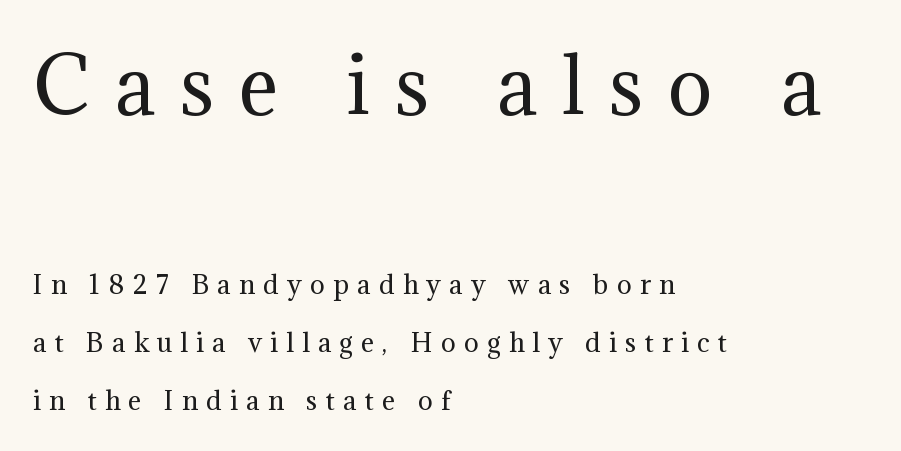
{"serif": "yes", "italic": "no", "bold": "no", "weight": "regular", "width": "normal", "stroke_contrast": "medium", "x_height": "medium", "monospaced": "no", "underline": "no", "align": "left", "line_spacing": "loose", "line_spacing_ratio": 2.32, "letter_spacing": "wide", "letter_spacing_em": 0.33, "larger_block": "first", "size_ratio": 3.0, "glyph_px": 75}
